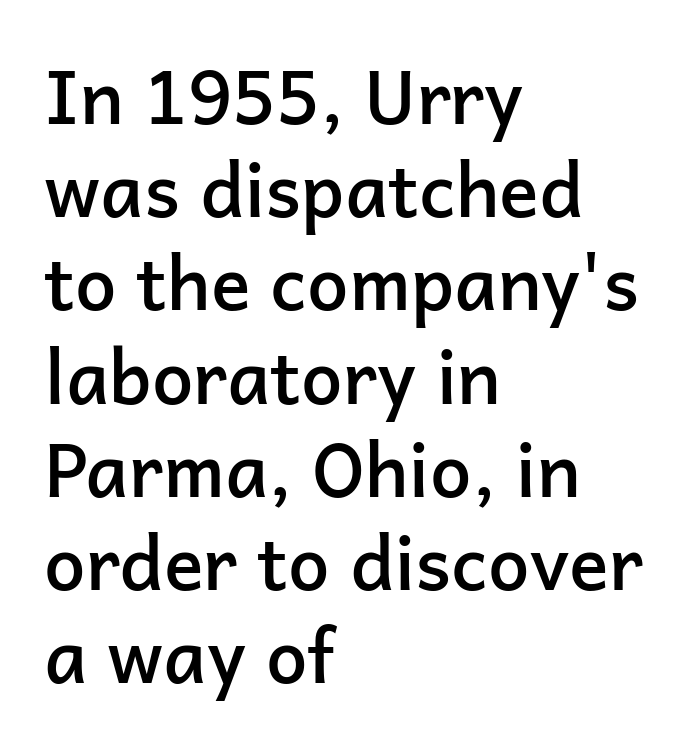
The block of text has a typical density, with ordinary space between rows. Looks like regular typesetting: each glyph gets only the width it needs. Tall strokes in this sample are plumb rather than angled. Caption: standard tracking, unaltered.
